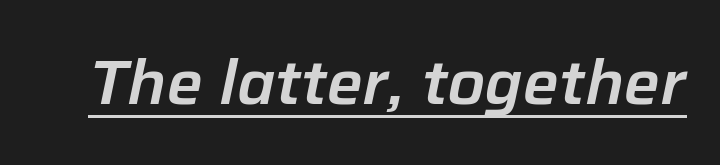
Q: Is the text italic (slanted)? A: Yes, it leans right by about 12 degrees.
Q: Is the text underlined? A: Yes.
Q: Is the spacing between letters normal or unusually wide? A: Normal.
Q: Width (condensed, normal, or wide)? A: Normal.
Q: Stroke contrast? A: Low.
Q: x-height? A: Medium.
Q: Monospaced? A: No.
